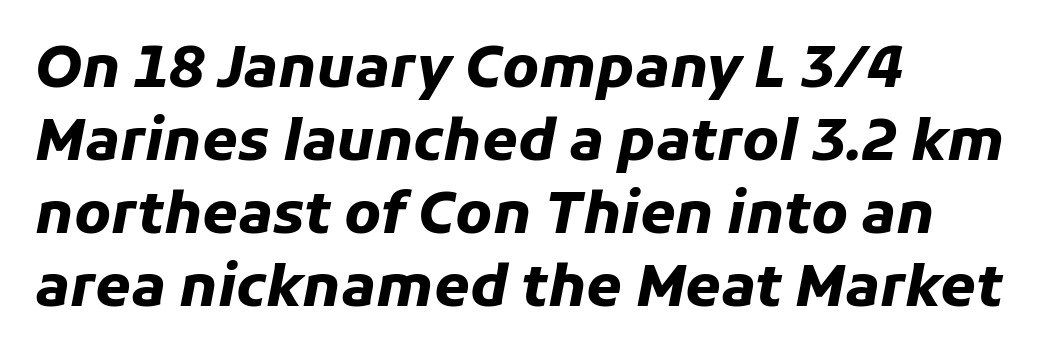
{"italic": "yes", "lean": "right", "slant_degrees": 11, "bold": "yes", "weight": "heavy", "width": "normal", "stroke_contrast": "low", "x_height": "medium", "monospaced": "no", "underline": "no", "align": "left", "line_spacing": "normal", "line_spacing_ratio": 1.28, "letter_spacing": "normal", "letter_spacing_em": 0.0, "glyph_px": 57}
